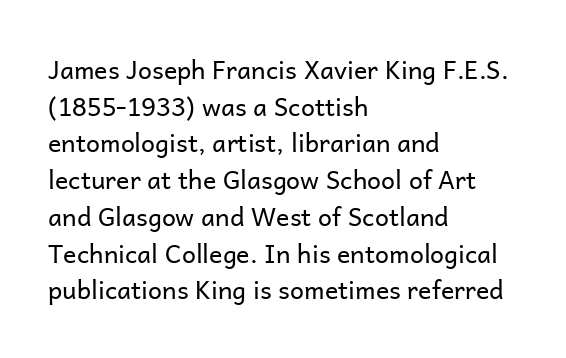
Weight: in the light-to-regular range. In CSS terms this would be text-align: left. The letters stand straight up with perfectly vertical stems. Each new line begins a customary step beneath the previous one. Characters follow at the spacing the type designer built in.
